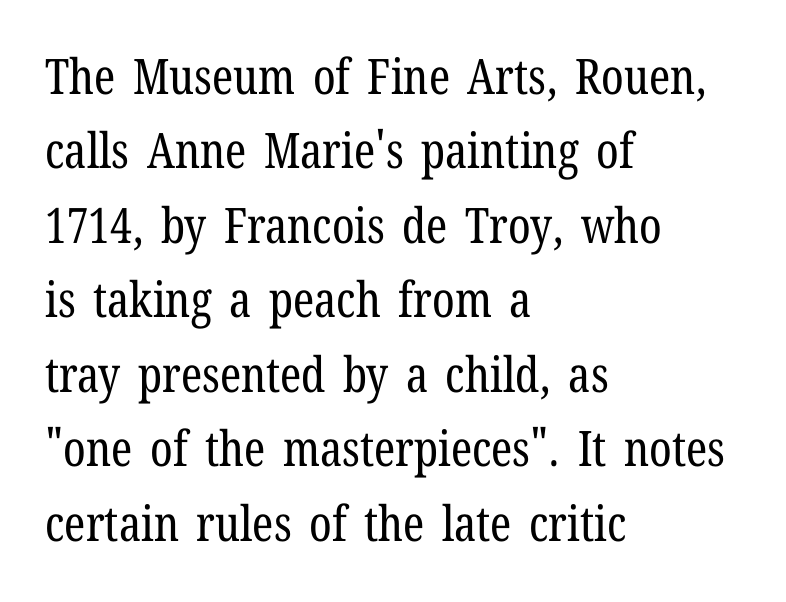
Any mark beneath the type? The region is blank. The gaps between neighbouring characters are ordinary and unremarkable. This sample has the flowing, uneven cadence of proportional lettering. Weight: not bold — regular or lighter.
